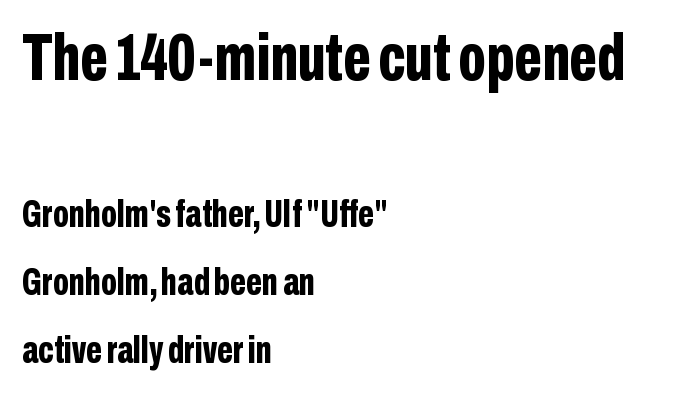
Q: Is the text bold? A: Yes.
Q: Is the text italic (slanted)? A: No, it is upright.
Q: Is the typeface a serif or a sans-serif typeface? A: Sans-serif.
Q: Is the text underlined? A: No.
Q: How is the paragraph aligned? A: Left-aligned.
Q: Is the spacing between letters normal or unusually wide? A: Normal.
Q: Which block of text is set in a larger size, the first (top) or the second (bottom)? A: The first (top) one.
Q: Width (condensed, normal, or wide)? A: Condensed.
Q: Stroke contrast? A: Low.
Q: x-height? A: Medium.
Q: Monospaced? A: No.
